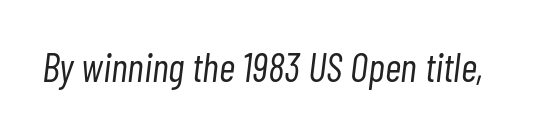
Q: Is the text bold? A: No.
Q: Is the text italic (slanted)? A: Yes, it leans right by about 7 degrees.
Q: Is the text underlined? A: No.
Q: Is the spacing between letters normal or unusually wide? A: Normal.
Q: Width (condensed, normal, or wide)? A: Condensed.
Q: Stroke contrast? A: Low.
Q: x-height? A: Medium.
Q: Monospaced? A: No.
